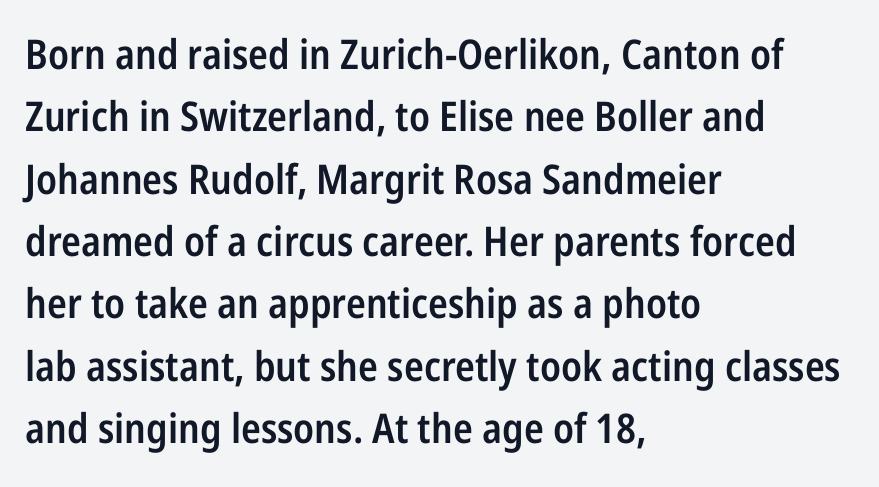
Tracking value appears to be zero — textbook default spacing. To sum up the face: it is a sans, with no serifs. Stems and bowls a touch heavier than normal — semibold. Horizontal alignment here is leftward, the default for most running prose.
